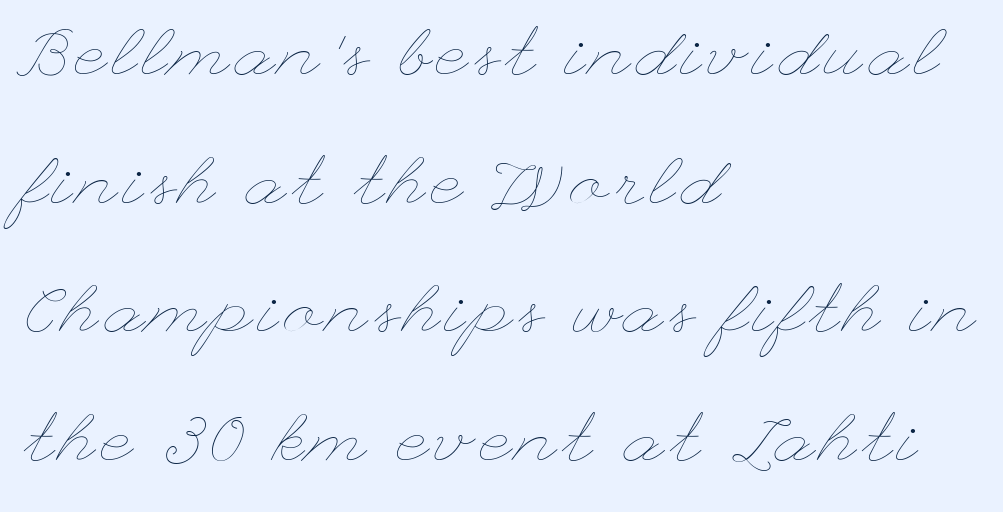
The font is comparable to plain body text, perhaps lighter. Unmarked baselines from the first word to the last. A student would call this left alignment; a typographer would say flush left, rag right.
